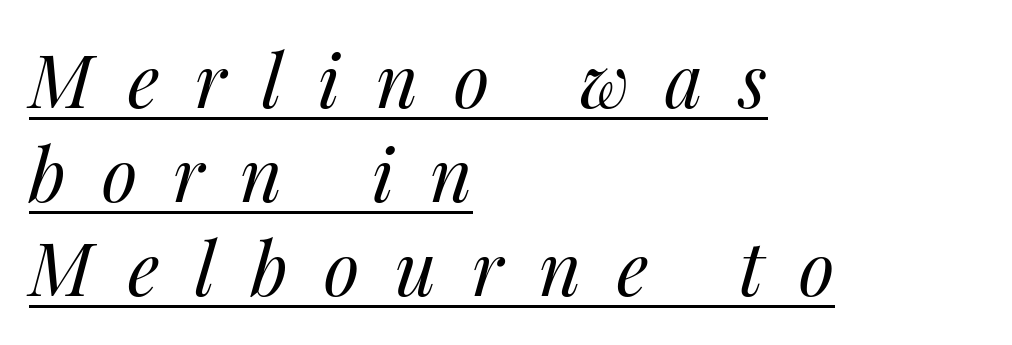
{"italic": "yes", "lean": "right", "slant_degrees": 14, "bold": "no", "weight": "regular", "width": "normal", "stroke_contrast": "medium", "x_height": "medium", "monospaced": "no", "underline": "yes", "align": "left", "line_spacing": "normal", "line_spacing_ratio": 1.29, "letter_spacing": "wide", "letter_spacing_em": 0.49, "glyph_px": 73}
